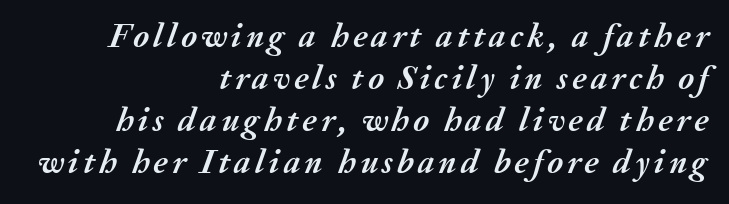
Q: Is the text bold? A: Yes.
Q: Is the text italic (slanted)? A: Yes, it leans right by about 20 degrees.
Q: Is the text underlined? A: No.
Q: How is the paragraph aligned? A: Right-aligned.
Q: Width (condensed, normal, or wide)? A: Normal.
Q: Stroke contrast? A: Medium.
Q: x-height? A: Medium.
Q: Monospaced? A: No.
